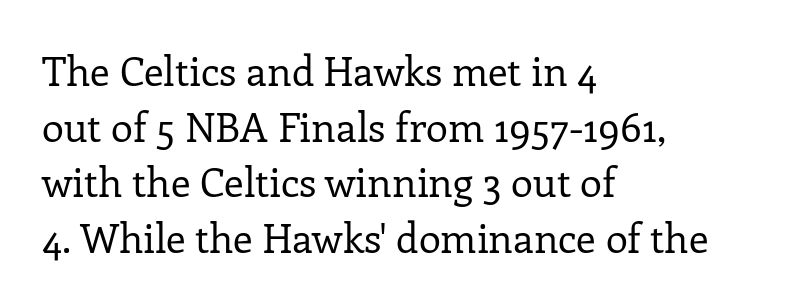
{"serif": "yes", "italic": "no", "bold": "no", "weight": "regular", "width": "normal", "stroke_contrast": "low", "x_height": "medium", "monospaced": "no", "underline": "no", "align": "left", "line_spacing": "normal", "line_spacing_ratio": 1.39, "letter_spacing": "normal", "letter_spacing_em": 0.0, "glyph_px": 40}
